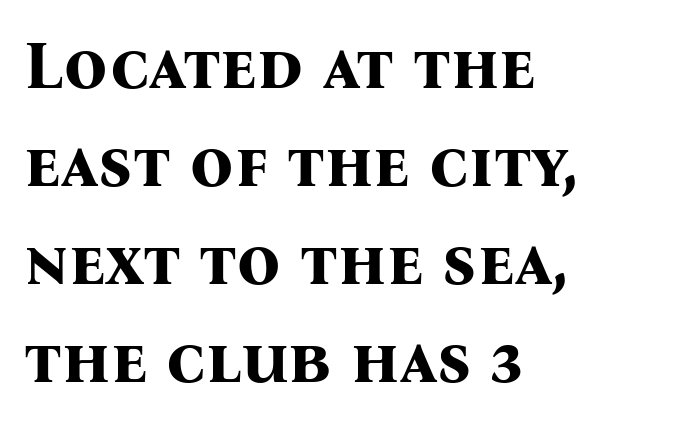
The image shows 68 px bold serif type, upright; set left-aligned, normal line spacing (1.44x), normal letter spacing, not underlined; medium stroke contrast and a medium x-height.
